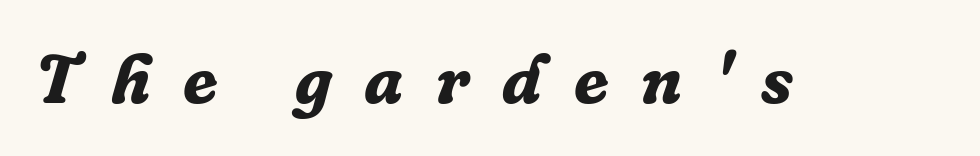
The image shows 69 px bold serif type, italic (leaning right); set unusually wide letter spacing (+0.47 em), not underlined; low stroke contrast and a medium x-height.
